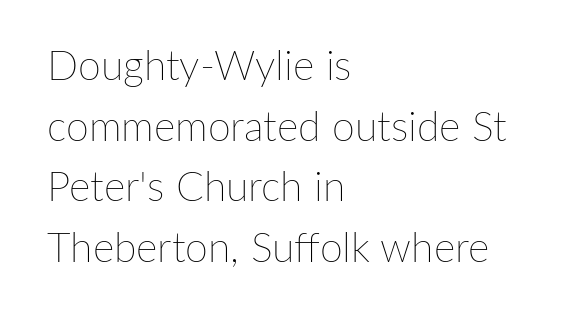
The image shows 41 px thin type, upright; set left-aligned, normal line spacing (1.48x), normal letter spacing, not underlined; low stroke contrast and a medium x-height.
